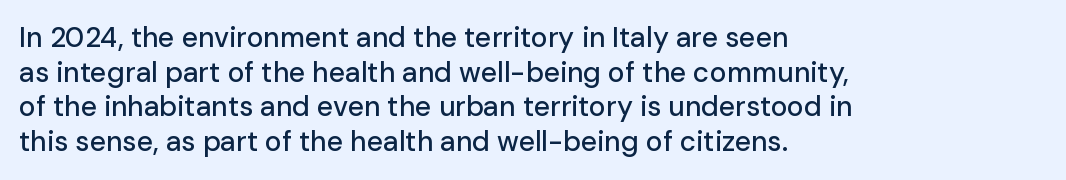
Words float on clear page, feet unadorned. A roman cut, with each character standing at attention. A typesetter would call this proportional, since set widths differ per character. The designer went with a sans here, leaving each stem footless. Horizontally, the lines are justified to the leading edge only.
